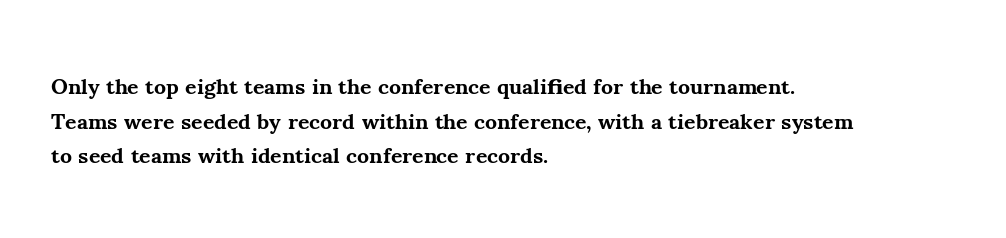
This sample uses an upright cut, with every glyph sitting square on the baseline. Whoever set this chose a conventional vertical rhythm. Students, note that the glyphs here touch the page at normal intervals. Strokes here are thick enough to call this a true bold.
